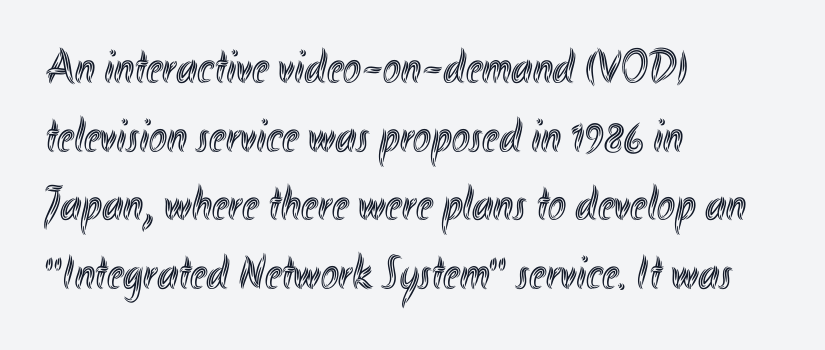
Short note: letters normally spaced. The passage shown stacks its lines at a standard gap. The lines in this sample share a left origin and differ only in where they stop. Just letters on the line, the space beneath them empty.
